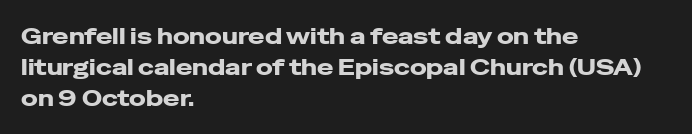
{"italic": "no", "underline": "no", "align": "left", "line_spacing": "normal", "line_spacing_ratio": 1.4, "letter_spacing": "normal", "letter_spacing_em": 0.0, "glyph_px": 22}
